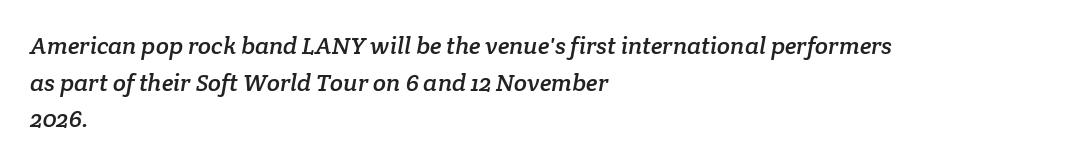
{"underline": "no", "align": "left", "line_spacing": "normal", "line_spacing_ratio": 1.53, "letter_spacing": "normal", "letter_spacing_em": 0.0, "glyph_px": 24}
